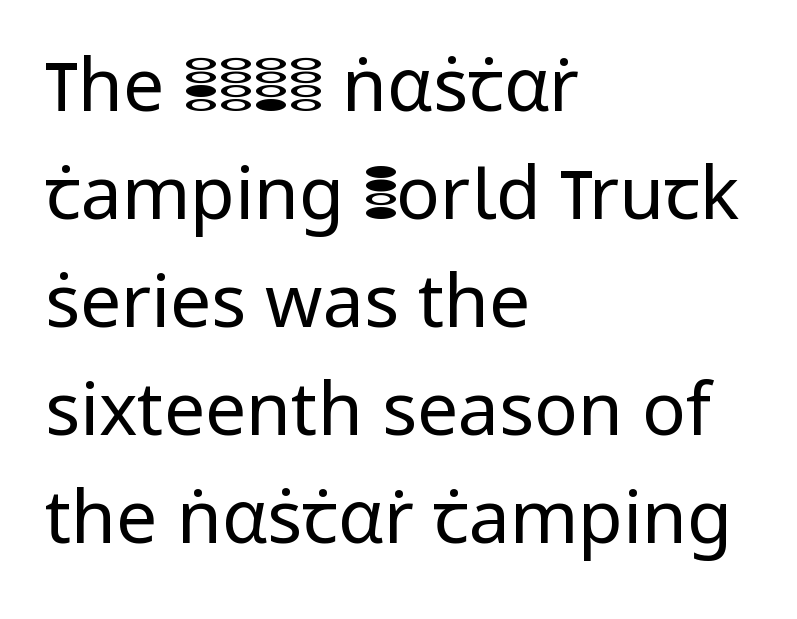
The lines in this sample share a left origin and differ only in where they stop. The type family on display is of the sans-serif kind. The face used here is proportionally spaced, like ordinary book or web type. The characters are drawn with everyday or finer stroke widths. Inter-character spacing is left at the font's built-in metrics.
